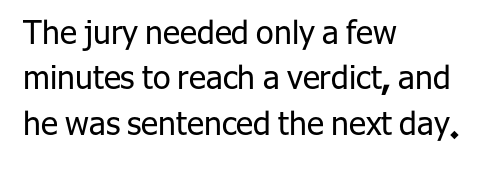
{"serif": "no", "italic": "no", "bold": "no", "weight": "regular", "width": "normal", "stroke_contrast": "low", "x_height": "medium", "monospaced": "no", "underline": "no", "align": "left", "line_spacing": "normal", "line_spacing_ratio": 1.42, "letter_spacing": "normal", "letter_spacing_em": 0.0, "glyph_px": 32}
